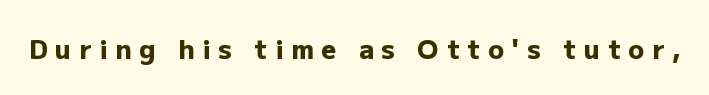
{"italic": "no", "bold": "yes", "underline": "no", "letter_spacing": "wide", "letter_spacing_em": 0.3, "glyph_px": 26}
